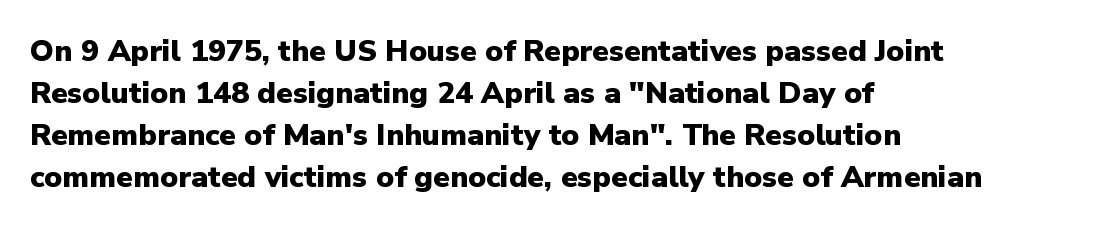
The typesetter chose a ragged-right arrangement here. Set as a true bold cut, around the 700 mark. Characters follow at the spacing the type designer built in. Looks like regular typesetting: each glyph gets only the width it needs. No feet cap the strokes, marking this as sans-serif type.
